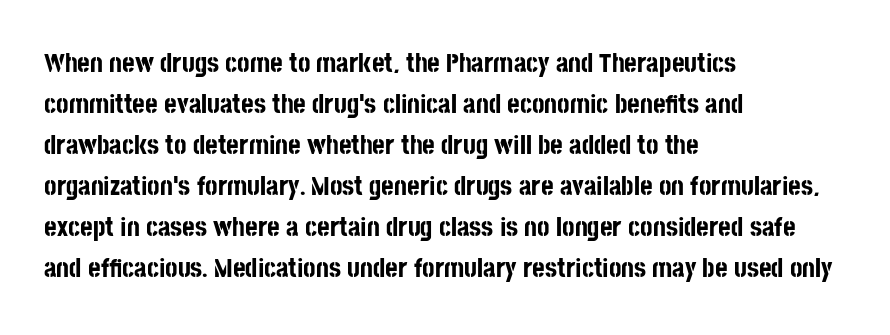
Line beginnings align vertically; line endings do not. Between one letter and the next there's only the usual sliver of space. Notice how descenders clear the ascenders below comfortably — that's standard leading. Does the lettering tilt? It doesn't — this is upright. Letters rest on an invisible, unmarked baseline.
